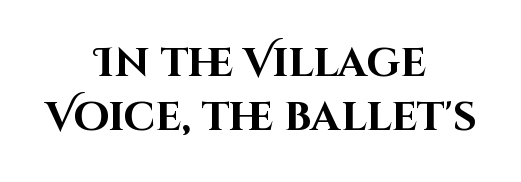
Q: Is the text bold? A: Yes.
Q: Is the text italic (slanted)? A: No, it is upright.
Q: Is the typeface a serif or a sans-serif typeface? A: Sans-serif.
Q: Is the text underlined? A: No.
Q: How is the paragraph aligned? A: Centered.
Q: Is the spacing between letters normal or unusually wide? A: Normal.
Q: Is the spacing between lines tight, normal or loose? A: Normal.
Q: Width (condensed, normal, or wide)? A: Normal.
Q: Stroke contrast? A: High.
Q: x-height? A: Large.
Q: Monospaced? A: No.
